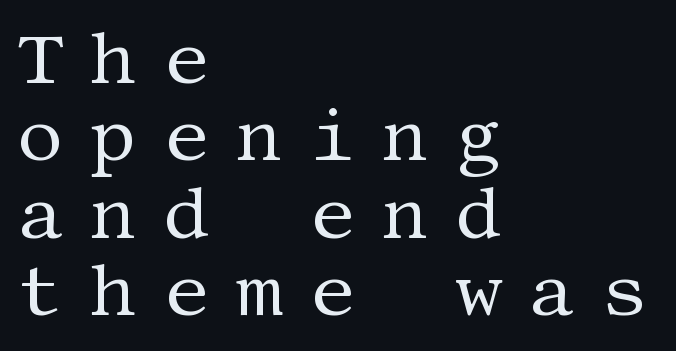
{"serif": "yes", "italic": "no", "bold": "no", "weight": "regular", "width": "normal", "stroke_contrast": "medium", "x_height": "large", "underline": "no", "align": "left", "line_spacing": "tight", "line_spacing_ratio": 1.06, "letter_spacing": "wide", "letter_spacing_em": 0.36, "glyph_px": 73}
